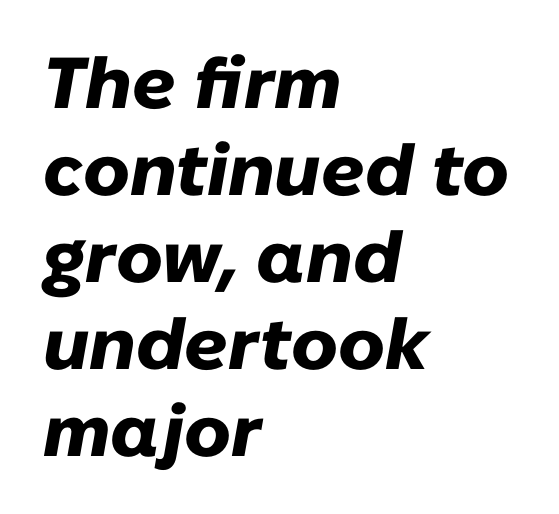
The image shows 72 px heavy type, italic (leaning right); set left-aligned, line spacing 1.21x, normal letter spacing, not underlined; low stroke contrast and a medium x-height.
